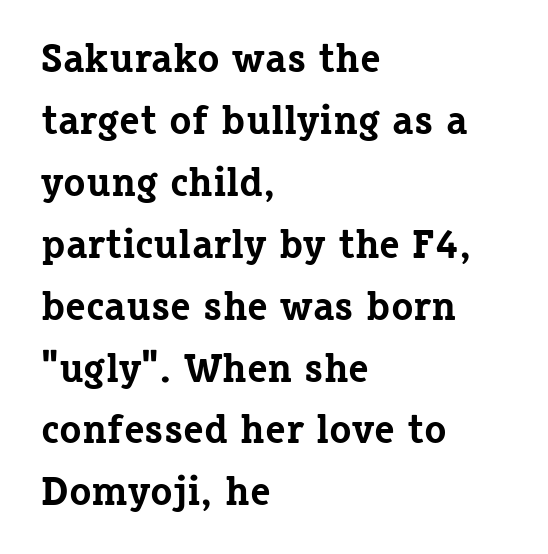
This block has exactly the height ordinary leading produces. Line starts are locked; line ends wander. Italic? Not at all — the glyphs are vertical. How heavy is the stroke? Heavy — this is a bold.
